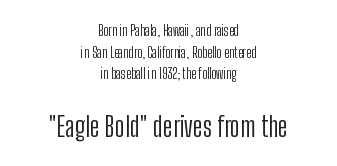
The image shows 28 px light, condensed sans-serif type, upright; set centered, normal line spacing (1.55x), normal letter spacing, not underlined; the second (bottom) block is 2.0x larger; low stroke contrast and a medium x-height.
